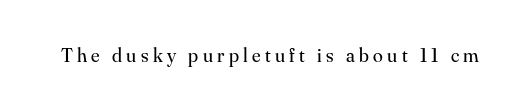
The image shows 20 px text type, upright; set unusually wide letter spacing (+0.22 em), not underlined.
